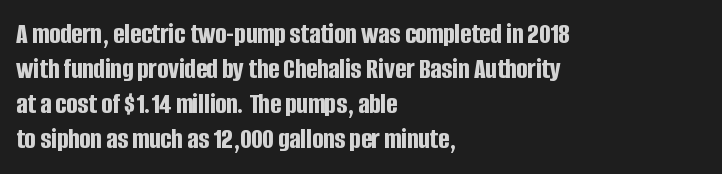
{"serif": "no", "italic": "no", "bold": "yes", "weight": "bold", "width": "condensed", "stroke_contrast": "low", "x_height": "large", "monospaced": "no", "underline": "no", "align": "left", "line_spacing_ratio": 1.21, "letter_spacing": "normal", "letter_spacing_em": 0.0, "glyph_px": 29}
